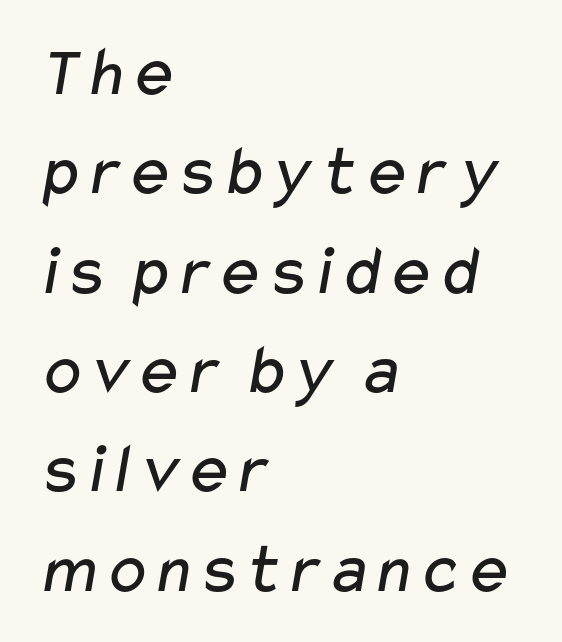
{"serif": "no", "bold": "no", "weight": "regular", "width": "wide", "stroke_contrast": "low", "x_height": "medium", "monospaced": "no", "underline": "no", "align": "left", "line_spacing": "normal", "line_spacing_ratio": 1.38, "letter_spacing": "normal", "letter_spacing_em": 0.0, "glyph_px": 72}
